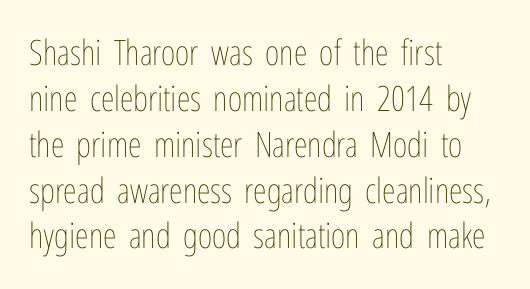
Q: Is the text bold? A: No.
Q: Is the text italic (slanted)? A: No, it is upright.
Q: Is the text underlined? A: No.
Q: How is the paragraph aligned? A: Left-aligned.
Q: Is the spacing between letters normal or unusually wide? A: Normal.
Q: Is the spacing between lines tight, normal or loose? A: Normal.
Q: Width (condensed, normal, or wide)? A: Condensed.
Q: Stroke contrast? A: Low.
Q: x-height? A: Medium.
Q: Monospaced? A: No.
